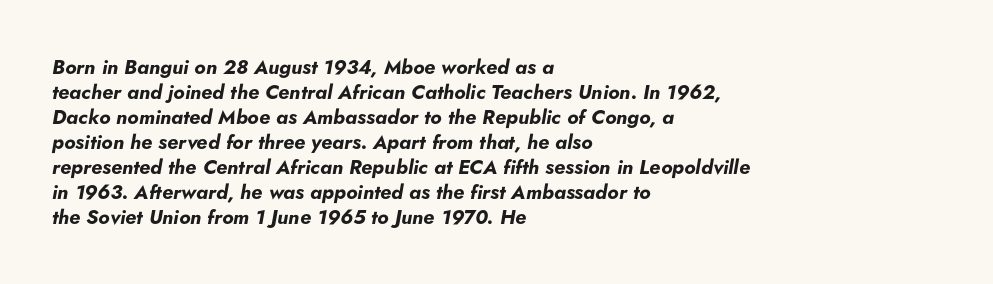
Does extra space separate the letters? No, they use regular spacing. Line starts are locked; line ends wander. Is the type bold? Yes — the strokes are clearly thick and heavy. The designer left line spacing at the default.
